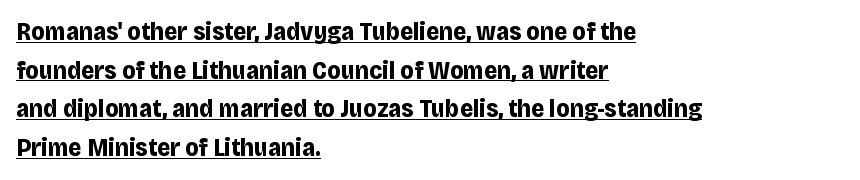
Q: Is the text bold? A: Yes.
Q: Is the text italic (slanted)? A: No, it is upright.
Q: Is the text underlined? A: Yes.
Q: How is the paragraph aligned? A: Left-aligned.
Q: Is the spacing between letters normal or unusually wide? A: Normal.
Q: Is the spacing between lines tight, normal or loose? A: Normal.
